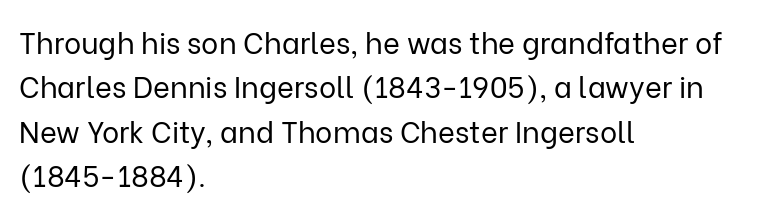
The image shows 29 px regular-weight sans-serif type, upright; set left-aligned, normal line spacing (1.53x), normal letter spacing, not underlined; low stroke contrast and a medium x-height.
